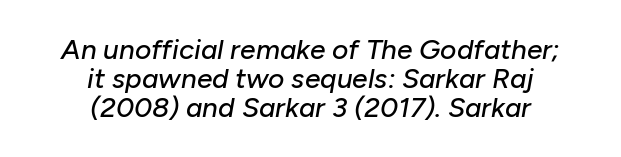
The image shows 28 px text type, italic (leaning right); set centered, tight line spacing (1.04x), normal letter spacing, not underlined; low stroke contrast and a medium x-height.
